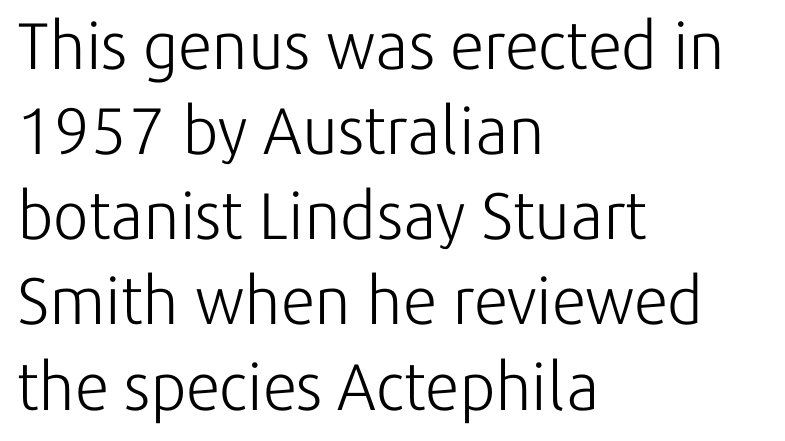
Is there much room between lines? A standard amount, neither cramped nor airy. Varying glyph widths throughout — classic text-font behaviour. The typesetter chose a ragged-right arrangement here. The lettering stays uniformly vertical, giving the passage a roman look. This is not heavy type; no bold has been used. Check under the words: just untouched page.
